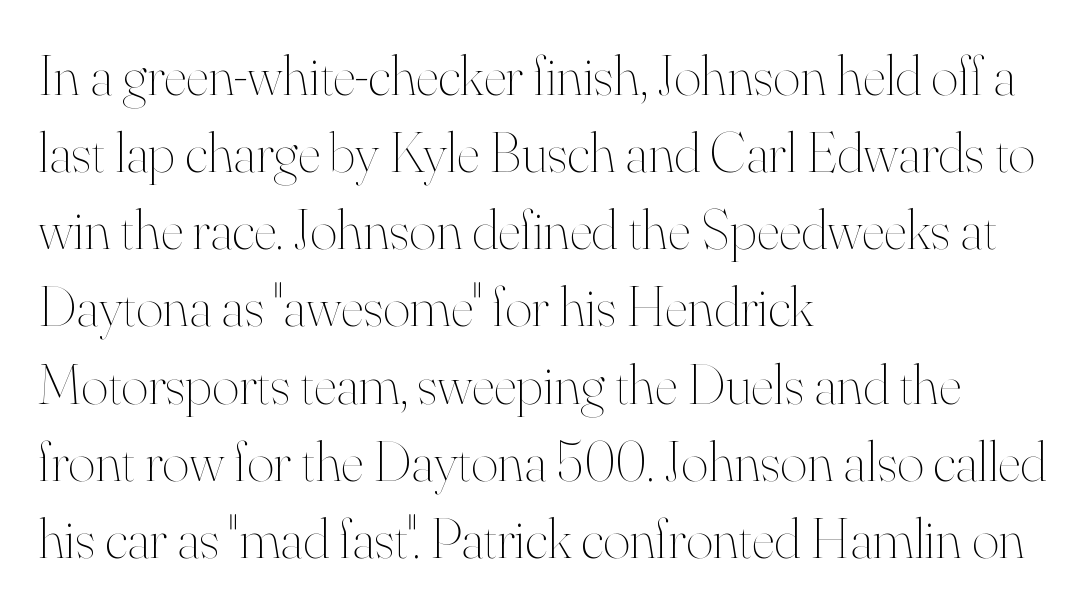
Q: Is the text bold? A: No.
Q: Is the text italic (slanted)? A: No, it is upright.
Q: Is the text underlined? A: No.
Q: How is the paragraph aligned? A: Left-aligned.
Q: Is the spacing between letters normal or unusually wide? A: Normal.
Q: Is the spacing between lines tight, normal or loose? A: Normal.
Q: Width (condensed, normal, or wide)? A: Normal.
Q: Stroke contrast? A: High.
Q: x-height? A: Small.
Q: Monospaced? A: No.
